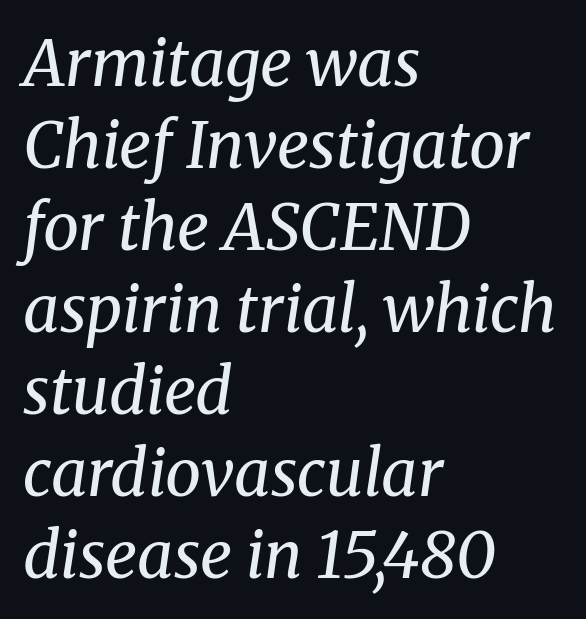
Q: Is the text bold? A: No.
Q: Is the text italic (slanted)? A: Yes, it leans right by about 8 degrees.
Q: Is the typeface a serif or a sans-serif typeface? A: Serif.
Q: Is the text underlined? A: No.
Q: How is the paragraph aligned? A: Left-aligned.
Q: Is the spacing between letters normal or unusually wide? A: Normal.
Q: Is the spacing between lines tight, normal or loose? A: Normal.
Q: Width (condensed, normal, or wide)? A: Normal.
Q: Stroke contrast? A: Medium.
Q: x-height? A: Medium.
Q: Monospaced? A: No.
